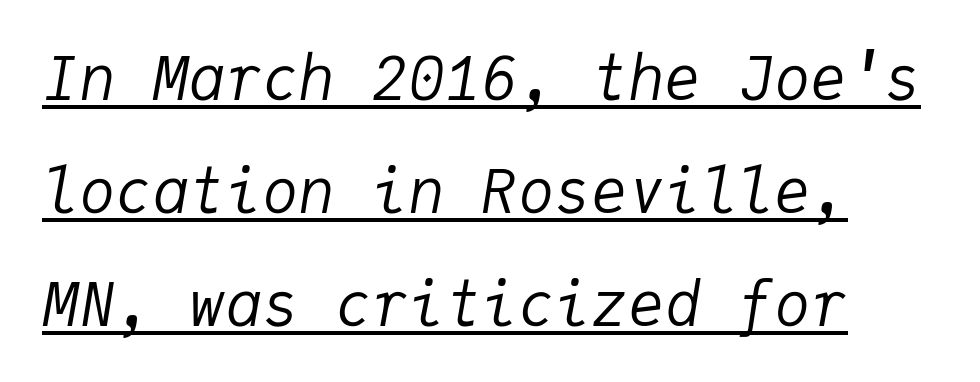
The image shows 61 px regular-weight type, italic (leaning right), monospaced; set left-aligned, line spacing 1.85x, normal letter spacing, underlined; low stroke contrast and a medium x-height.
